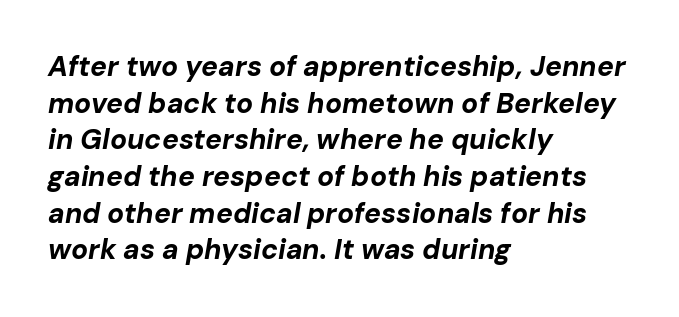
Q: Is the text bold? A: Yes.
Q: Is the text italic (slanted)? A: Yes, it leans right by about 10 degrees.
Q: Is the text underlined? A: No.
Q: How is the paragraph aligned? A: Left-aligned.
Q: Is the spacing between letters normal or unusually wide? A: Normal.
Q: Is the spacing between lines tight, normal or loose? A: Normal.
Q: Width (condensed, normal, or wide)? A: Normal.
Q: Stroke contrast? A: Low.
Q: x-height? A: Medium.
Q: Monospaced? A: No.
